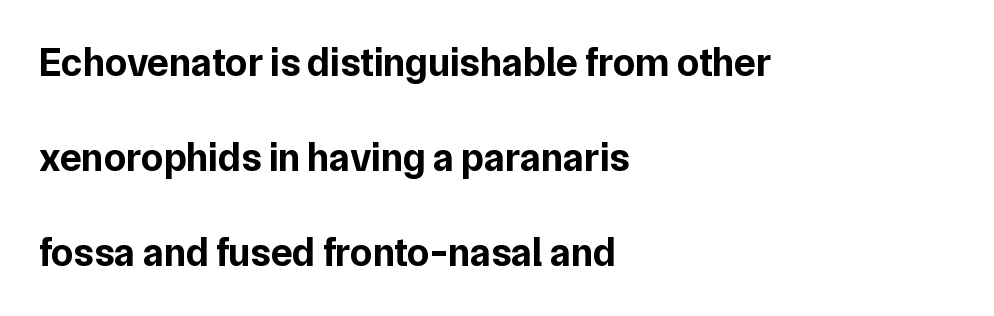
Varying glyph widths throughout — classic text-font behaviour. Rendered with straight, roman letterforms. Are there feet on the stems? There aren't — it's a sans. A typesetter would call this leading open, well beyond the default.
